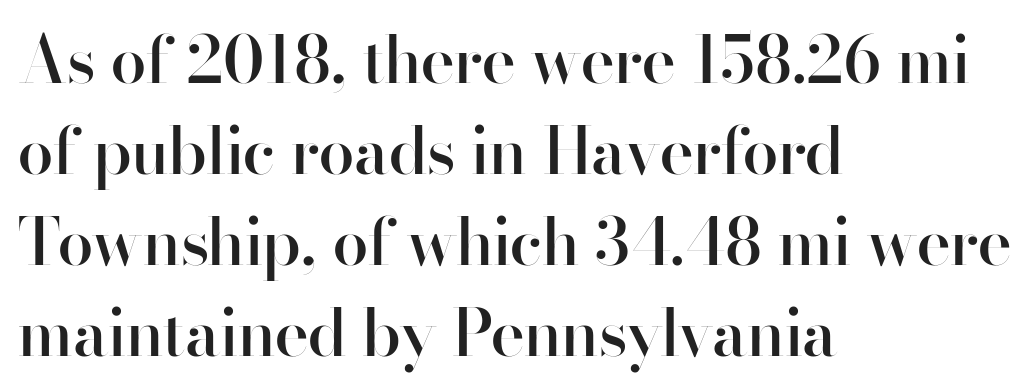
The type is set solid horizontally, with unmodified tracking. Horizontal bands of white between lines are of average thickness. Does the copy run flush right? No — it runs flush left. What kind of face is this? One without serifs — a sans. Quick note: not italic, upright. The string is rendered with underlining switched off.
